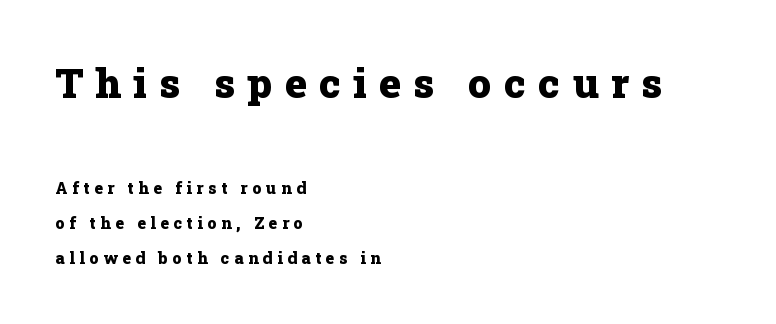
Letter spacing: wide. Its strokes are broad and dark, the hallmark of bold type. Is there any slant? The stems are plumb. This layout puts the oversized block above and the modest block below. You can tell from the footed stems that serif type was used.
